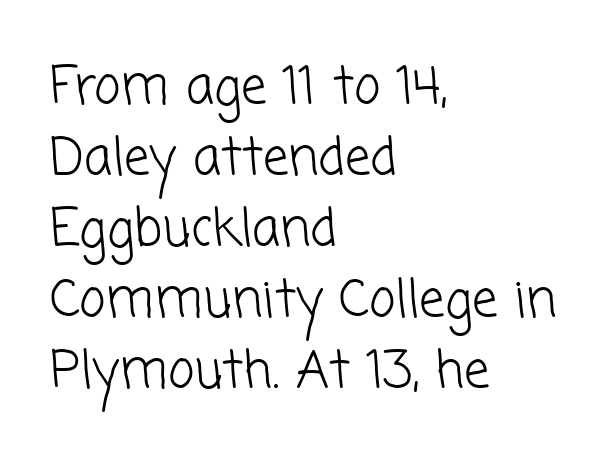
{"serif": "no", "bold": "no", "weight": "light", "width": "normal", "stroke_contrast": "low", "x_height": "medium", "monospaced": "no", "underline": "no", "align": "left", "line_spacing": "normal", "line_spacing_ratio": 1.39, "letter_spacing": "normal", "letter_spacing_em": 0.0, "glyph_px": 51}
